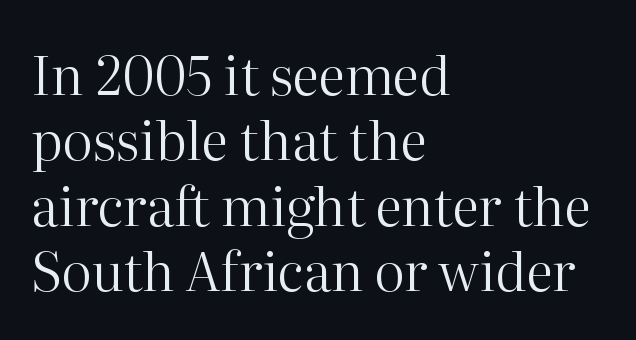
The image shows 54 px regular-weight serif type, upright; set left-aligned, line spacing 1.21x, normal letter spacing, not underlined; high stroke contrast and a medium x-height.
